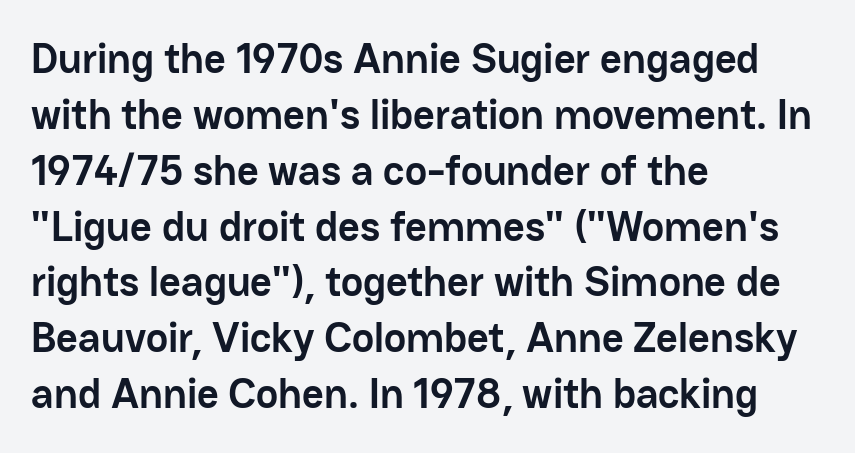
{"serif": "no", "italic": "no", "bold": "yes", "weight": "semibold", "width": "normal", "stroke_contrast": "low", "x_height": "medium", "monospaced": "no", "underline": "no", "align": "left", "line_spacing": "normal", "line_spacing_ratio": 1.33, "letter_spacing": "normal", "letter_spacing_em": 0.0, "glyph_px": 42}
